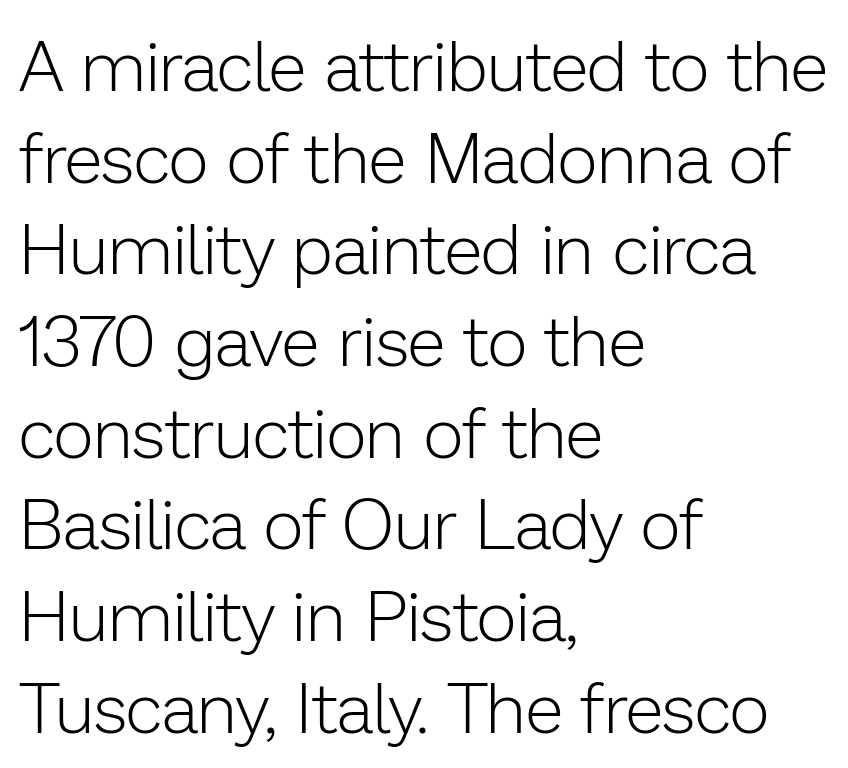
These lines keep a tight, regular rhythm from letter to letter. A typesetter would mark this as roman, not italic. Layout note: lines flush left. The weight would be labelled regular, book, light, or lighter still. Typographically, this falls in the sans-serif category. Plain, unruled lines of type.
